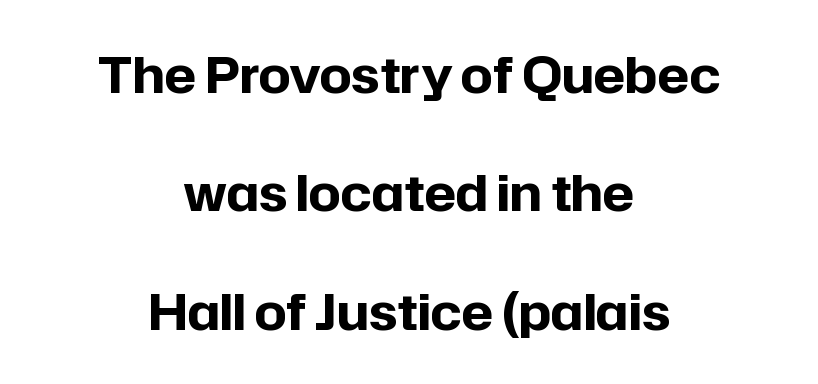
Q: Is the text bold? A: Yes.
Q: Is the text italic (slanted)? A: No, it is upright.
Q: Is the typeface a serif or a sans-serif typeface? A: Sans-serif.
Q: Is the text underlined? A: No.
Q: How is the paragraph aligned? A: Centered.
Q: Is the spacing between letters normal or unusually wide? A: Normal.
Q: Is the spacing between lines tight, normal or loose? A: Loose.
Q: Width (condensed, normal, or wide)? A: Normal.
Q: Stroke contrast? A: Low.
Q: x-height? A: Medium.
Q: Monospaced? A: No.
